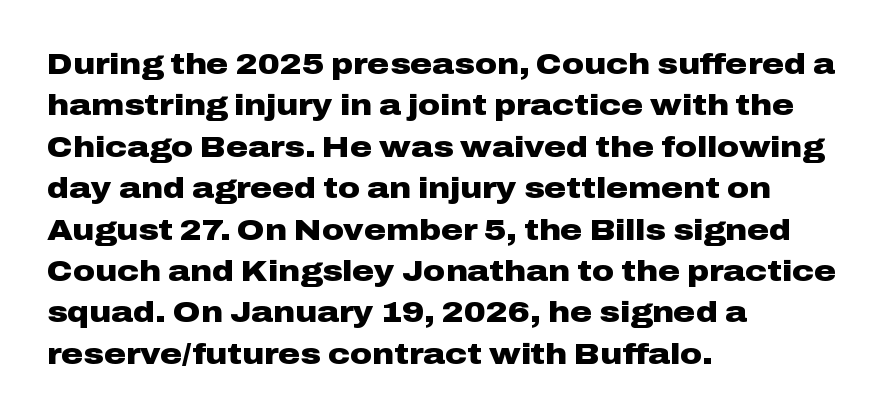
Q: Is the text bold? A: Yes.
Q: Is the text italic (slanted)? A: No, it is upright.
Q: Is the typeface a serif or a sans-serif typeface? A: Sans-serif.
Q: Is the text underlined? A: No.
Q: How is the paragraph aligned? A: Left-aligned.
Q: Is the spacing between letters normal or unusually wide? A: Normal.
Q: Is the spacing between lines tight, normal or loose? A: Normal.
Q: Width (condensed, normal, or wide)? A: Wide.
Q: Stroke contrast? A: Low.
Q: x-height? A: Medium.
Q: Monospaced? A: No.
